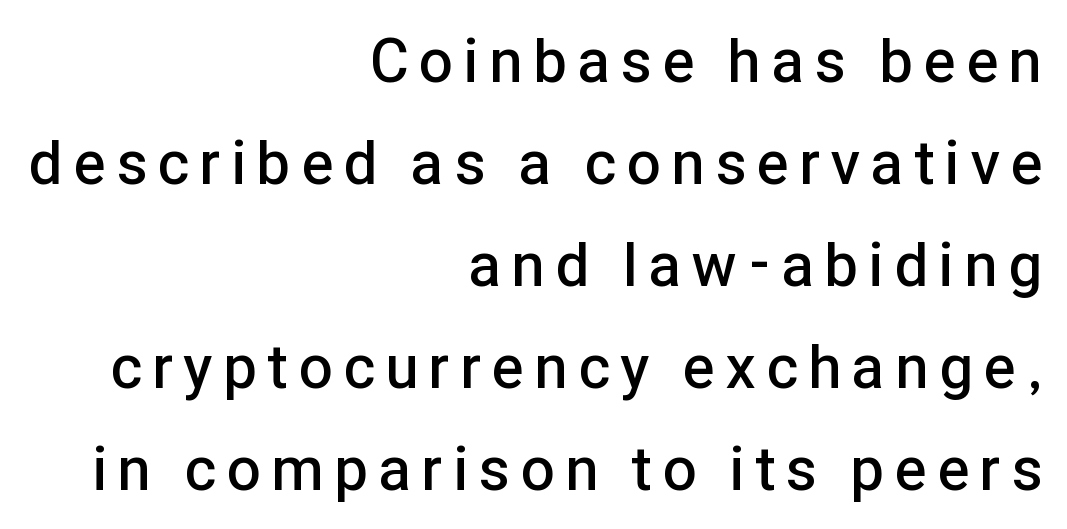
This rendering employs a face without finishing strokes, i.e., a sans-serif. These lines stack with their right ends in a neat column. Rendered with straight, roman letterforms. Is this a fixed-width face? No — the glyphs have proportional, varying widths. Bold? Not quite — semibold, heavier than regular but stopping short.
